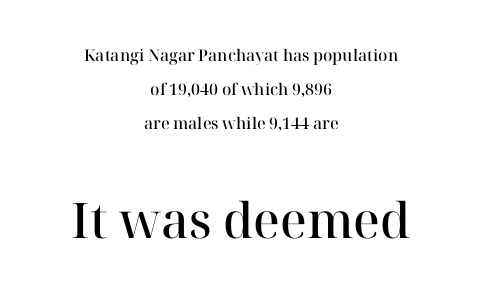
The image shows 49 px semibold serif type, upright; set centered, loose line spacing (2.14x), normal letter spacing, not underlined; the second (bottom) block is 3.06x larger; high stroke contrast and a medium x-height.
